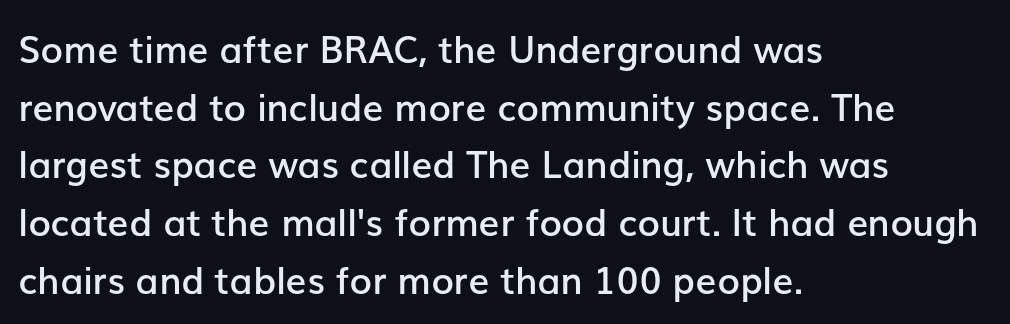
Q: Is the text bold? A: Semi-bold.
Q: Is the text italic (slanted)? A: No, it is upright.
Q: Is the typeface a serif or a sans-serif typeface? A: Sans-serif.
Q: Is the text underlined? A: No.
Q: How is the paragraph aligned? A: Left-aligned.
Q: Is the spacing between letters normal or unusually wide? A: Normal.
Q: Is the spacing between lines tight, normal or loose? A: Normal.
Q: Width (condensed, normal, or wide)? A: Normal.
Q: Stroke contrast? A: Low.
Q: x-height? A: Medium.
Q: Monospaced? A: No.
